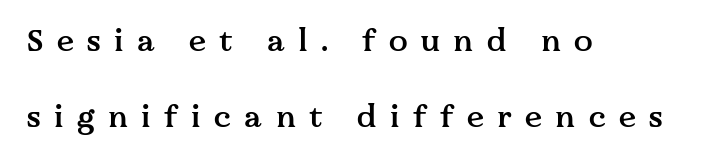
The image shows 31 px semibold serif type, upright; set left-aligned, loose line spacing (2.44x), unusually wide letter spacing (+0.43 em), not underlined; medium stroke contrast and a medium x-height.
